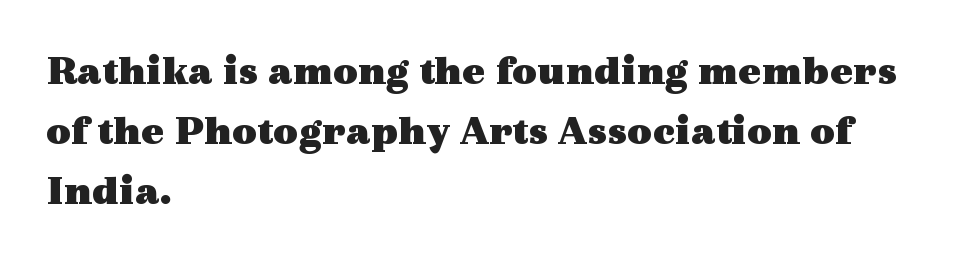
The leading is moderate, giving the passage an even texture. This sample has the flowing, uneven cadence of proportional lettering. You can tell from the footed stems that serif type was used. Default kerning and tracking; the words read as compact shapes. Heavy-handed strokes throughout: this text is bold. The space beneath each line is pristine and unruled.
